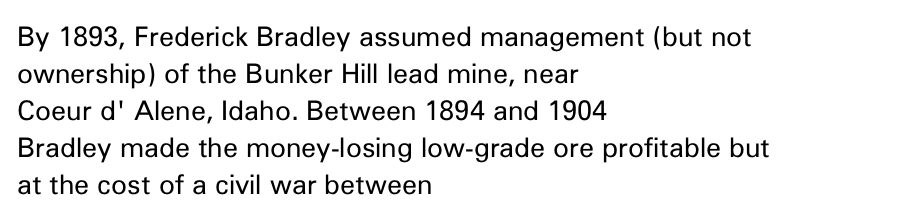
Q: Is the text bold? A: No.
Q: Is the text italic (slanted)? A: No, it is upright.
Q: Is the text underlined? A: No.
Q: How is the paragraph aligned? A: Left-aligned.
Q: Is the spacing between letters normal or unusually wide? A: Normal.
Q: Is the spacing between lines tight, normal or loose? A: Normal.
